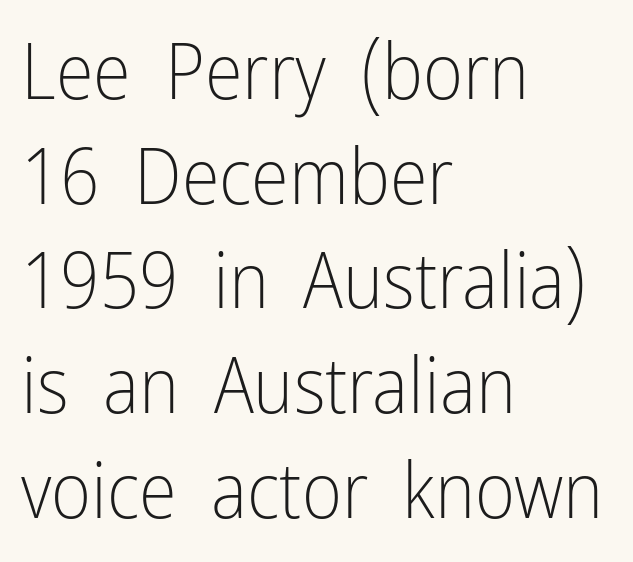
The image shows 77 px light, condensed sans-serif type, upright; set left-aligned, normal line spacing (1.36x), normal letter spacing, not underlined; low stroke contrast and a medium x-height.
